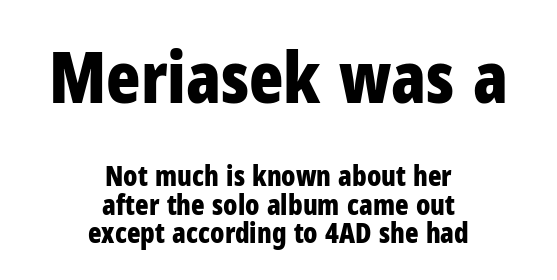
It's the straight-up-and-down kind of type. Tracking here is standard; glyphs follow each other at the usual distance. Each letter's strokes conclude bluntly, with no projecting serifs. Letters rest on an invisible, unmarked baseline. A full-strength bold gives these letters their thick strokes.
